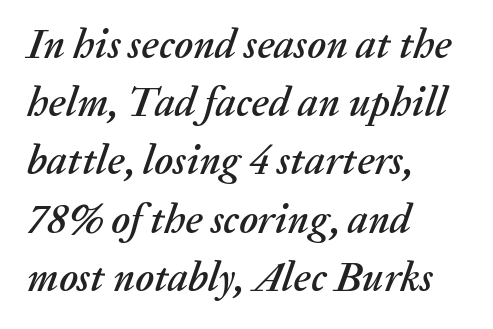
A typesetter would call this leading conventional body-copy spacing. Anything drawn beneath the words? Only blank space. Layout note: lines flush left. This sample uses an oblique cut, with every glyph tilted off the vertical. Character widths vary here, with narrow letters taking less room than wide ones.
